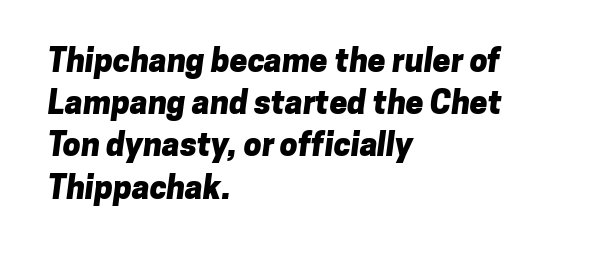
Q: Is the text bold? A: Yes.
Q: Is the typeface a serif or a sans-serif typeface? A: Sans-serif.
Q: Is the text underlined? A: No.
Q: How is the paragraph aligned? A: Left-aligned.
Q: Is the spacing between letters normal or unusually wide? A: Normal.
Q: Is the spacing between lines tight, normal or loose? A: Normal.
Q: Width (condensed, normal, or wide)? A: Normal.
Q: Stroke contrast? A: Low.
Q: x-height? A: Medium.
Q: Monospaced? A: No.
